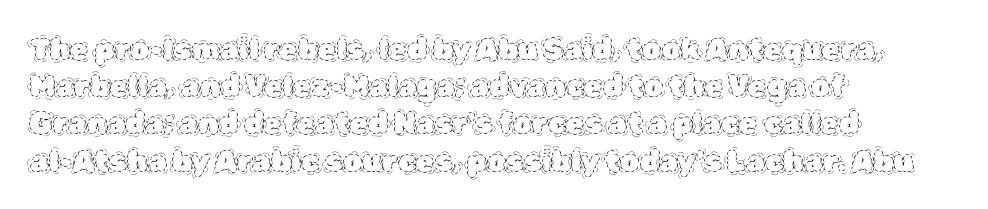
Q: Is the text bold? A: No.
Q: Is the text italic (slanted)? A: No, it is upright.
Q: Is the text underlined? A: No.
Q: How is the paragraph aligned? A: Left-aligned.
Q: Is the spacing between letters normal or unusually wide? A: Normal.
Q: Width (condensed, normal, or wide)? A: Normal.
Q: x-height? A: Large.
Q: Monospaced? A: No.
